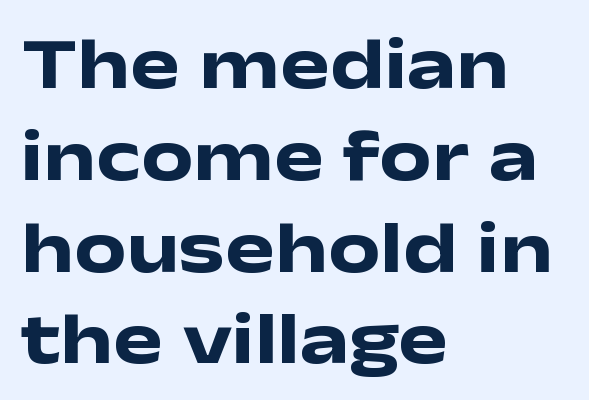
Rule under the text: the space is simply empty. The passage is arranged the way most books set body copy — flush left. What kind of face is this? One without serifs — a sans. Nothing unusual about the tracking: characters are spaced as the font intends. Rendered with straight, roman letterforms.
